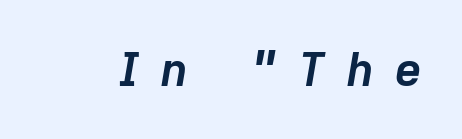
The image shows 47 px semibold type, italic (leaning right); set unusually wide letter spacing (+0.45 em), not underlined; low stroke contrast and a medium x-height.
